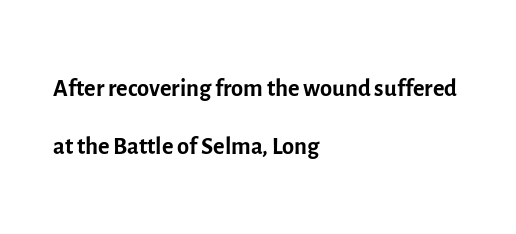
The lettering holds an erect, upright posture throughout. This sample is left-justified, so line endings fall wherever the words run out. Heft: none added — not bold. Inter-character spacing is left at the font's built-in metrics. Varying glyph widths throughout — classic text-font behaviour. Normally led — the rows are evenly, conventionally spaced.
